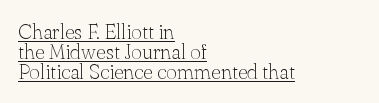
These characters rest on top of a visible drawn line. Visually the block forms a straight wall on the left and a jagged coastline on the right. Is there any slant? The stems are plumb. No heavy texture on the line: the type isn't bold. One glance says dense: line gaps are narrower than usual.
